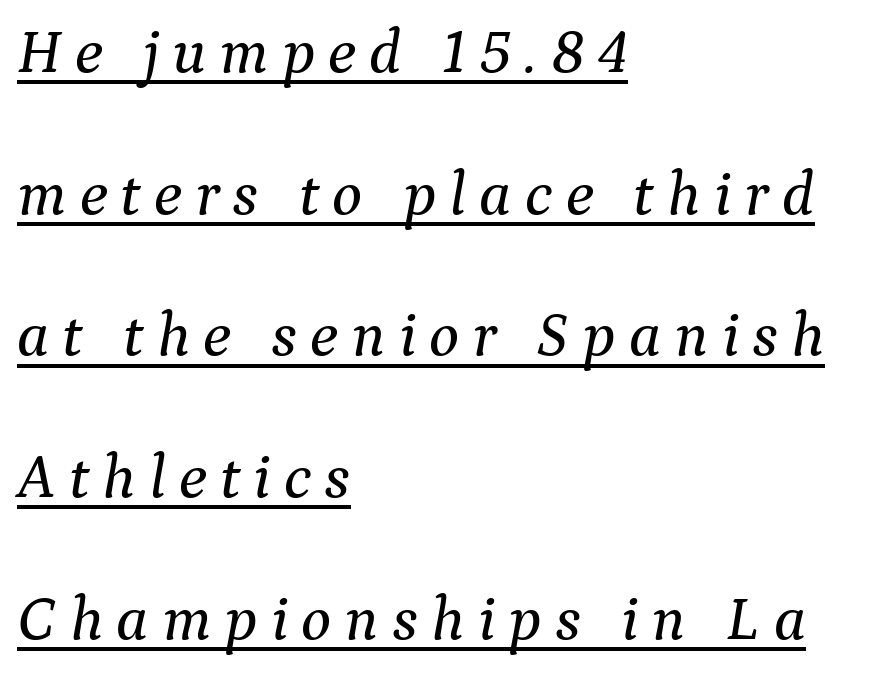
Q: Is the text italic (slanted)? A: Yes, it leans right by about 9 degrees.
Q: Is the typeface a serif or a sans-serif typeface? A: Serif.
Q: Is the text underlined? A: Yes.
Q: How is the paragraph aligned? A: Left-aligned.
Q: Is the spacing between letters normal or unusually wide? A: Unusually wide.
Q: Is the spacing between lines tight, normal or loose? A: Loose.
Q: Width (condensed, normal, or wide)? A: Normal.
Q: Stroke contrast? A: Medium.
Q: x-height? A: Medium.
Q: Monospaced? A: No.
